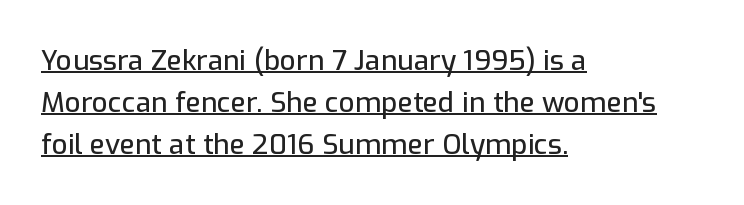
Q: Is the text italic (slanted)? A: No, it is upright.
Q: Is the typeface a serif or a sans-serif typeface? A: Sans-serif.
Q: Is the text underlined? A: Yes.
Q: How is the paragraph aligned? A: Left-aligned.
Q: Is the spacing between letters normal or unusually wide? A: Normal.
Q: Is the spacing between lines tight, normal or loose? A: Normal.
Q: Width (condensed, normal, or wide)? A: Normal.
Q: Stroke contrast? A: Low.
Q: x-height? A: Medium.
Q: Monospaced? A: No.
